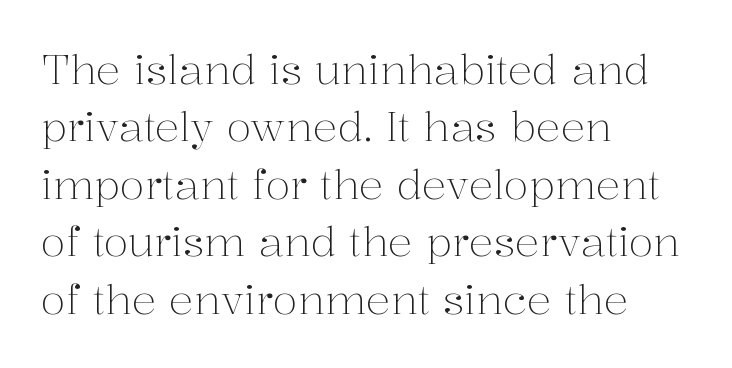
Do the letters lean? They stand straight. Line beginnings align vertically; line endings do not. Serif or sans? Serif — the stroke terminals have little feet. Here the glyphs are tracked normally, forming tight word shapes.
